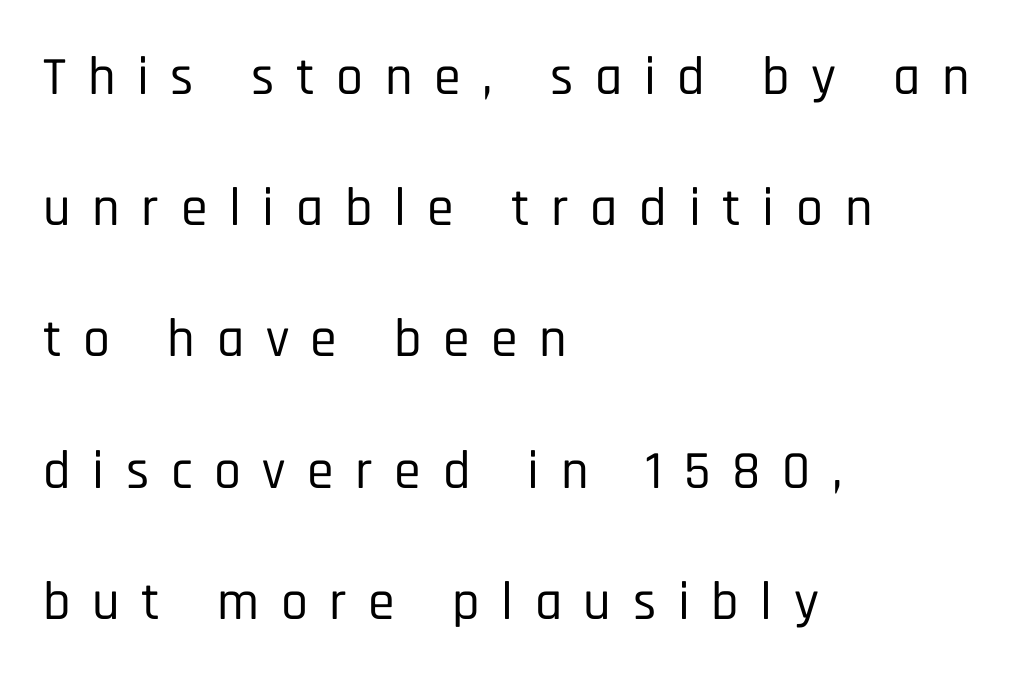
Q: Is the text italic (slanted)? A: No, it is upright.
Q: Is the typeface a serif or a sans-serif typeface? A: Sans-serif.
Q: Is the text underlined? A: No.
Q: How is the paragraph aligned? A: Left-aligned.
Q: Is the spacing between letters normal or unusually wide? A: Unusually wide.
Q: Is the spacing between lines tight, normal or loose? A: Loose.
Q: Width (condensed, normal, or wide)? A: Condensed.
Q: Stroke contrast? A: Low.
Q: x-height? A: Large.
Q: Monospaced? A: No.
